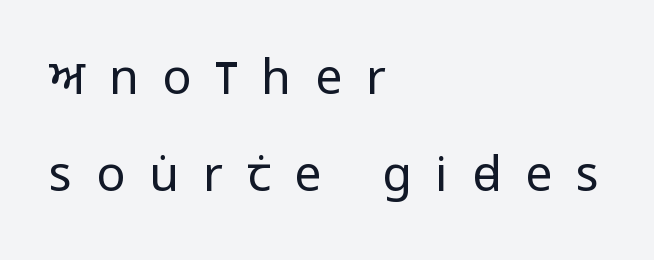
{"serif": "no", "italic": "no", "bold": "no", "weight": "regular", "width": "condensed", "stroke_contrast": "low", "x_height": "large", "monospaced": "no", "underline": "no", "align": "left", "line_spacing": "loose", "line_spacing_ratio": 2.02, "letter_spacing": "wide", "letter_spacing_em": 0.5, "glyph_px": 48}
